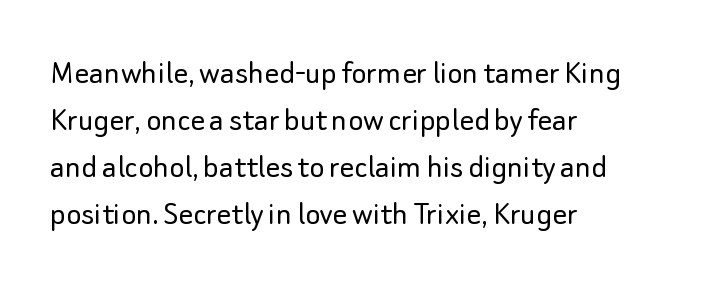
{"serif": "no", "italic": "no", "bold": "no", "weight": "light", "width": "normal", "stroke_contrast": "low", "x_height": "small", "monospaced": "no", "underline": "no", "align": "left", "line_spacing": "normal", "line_spacing_ratio": 1.31, "letter_spacing": "normal", "letter_spacing_em": 0.0, "glyph_px": 36}
